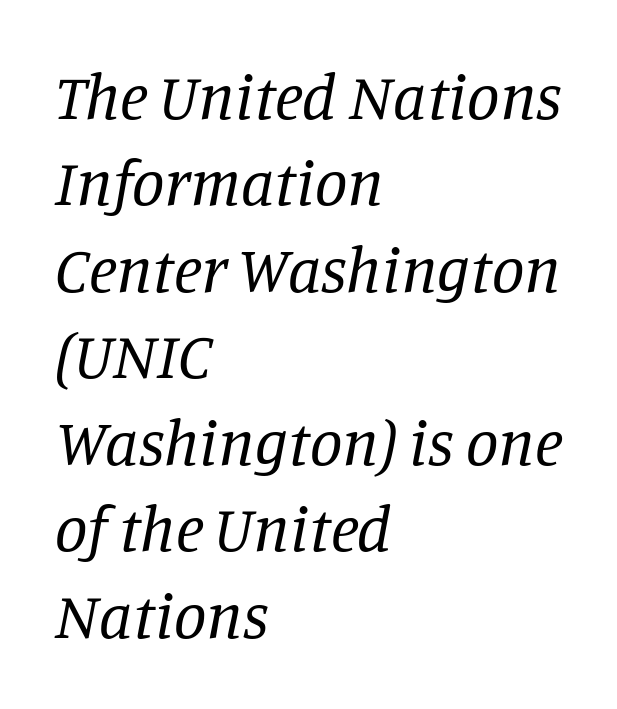
The letters are slanted; this is an italic face. Old-style or modern, the face here clearly has serifs. The designer left line spacing at the default. Descender tails drop into unmarked territory. The characters are drawn with everyday or finer stroke widths.
